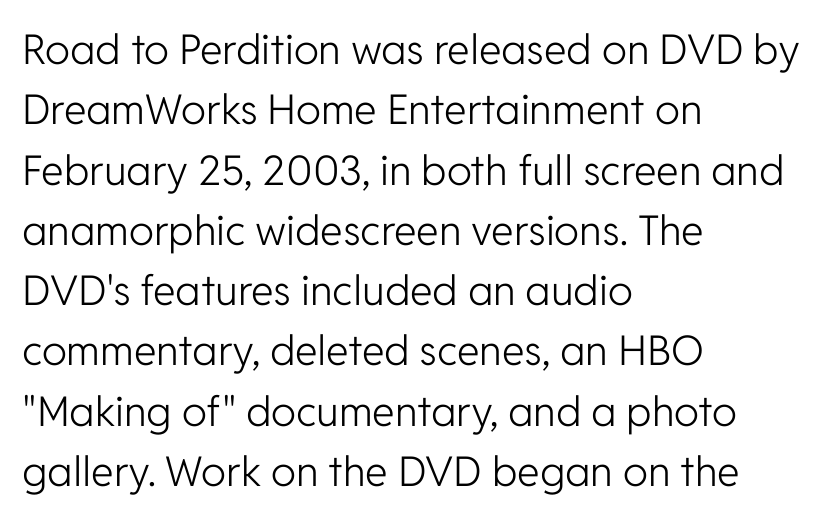
The zone under the glyphs is completely vacant. Serifs: no, the terminals of the letterforms are clean. The lettering stays uniformly vertical, giving the passage a roman look. Teacher's note: observe the even left margin — that is flush-left alignment.
